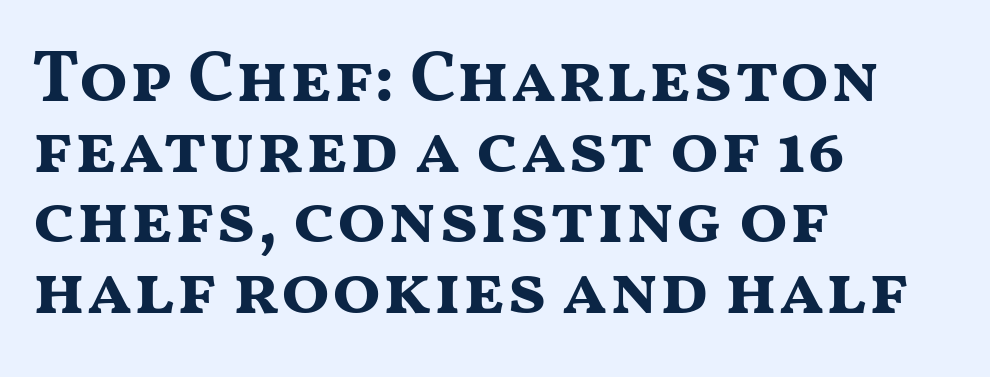
The image shows 72 px bold, wide sans-serif type, upright; set left-aligned, tight line spacing (0.98x), normal letter spacing, not underlined; medium stroke contrast and a medium x-height.
